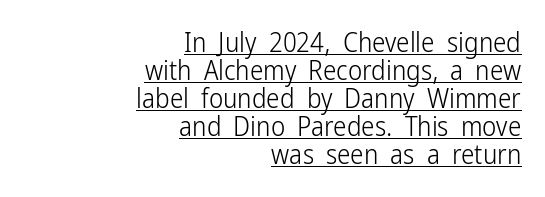
Q: Is the text bold? A: No.
Q: Is the text italic (slanted)? A: No, it is upright.
Q: Is the text underlined? A: Yes.
Q: How is the paragraph aligned? A: Right-aligned.
Q: Is the spacing between letters normal or unusually wide? A: Normal.
Q: Is the spacing between lines tight, normal or loose? A: Tight.
